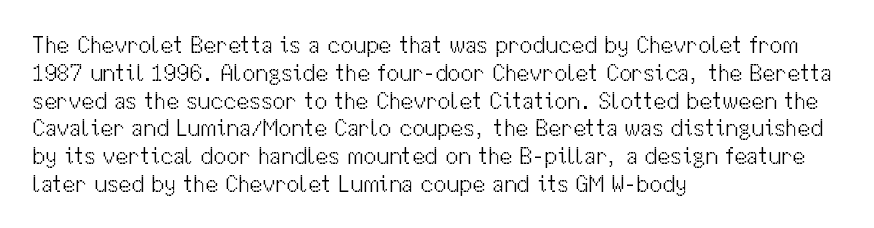
Italic: no, the glyphs are upright roman. Typeset ragged right — the left edge is the straight one. The gaps between neighbouring characters are ordinary and unremarkable. No letter is thick-stroked: the sample isn't bold. Lines of text with bare space underneath.
